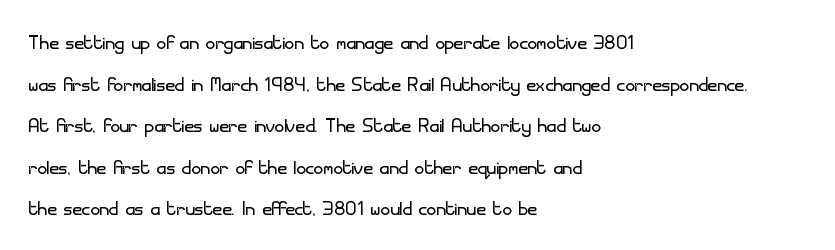
Rule under the text: the space is simply empty. One-word summary of the alignment: left. Stroke thickness stays within the range of a standard reading face or lighter. Rows of type keep a routine distance in the vertical direction. Ascenders rise straight up at ninety degrees. The tracking reads as untouched default to a designer's eye.
